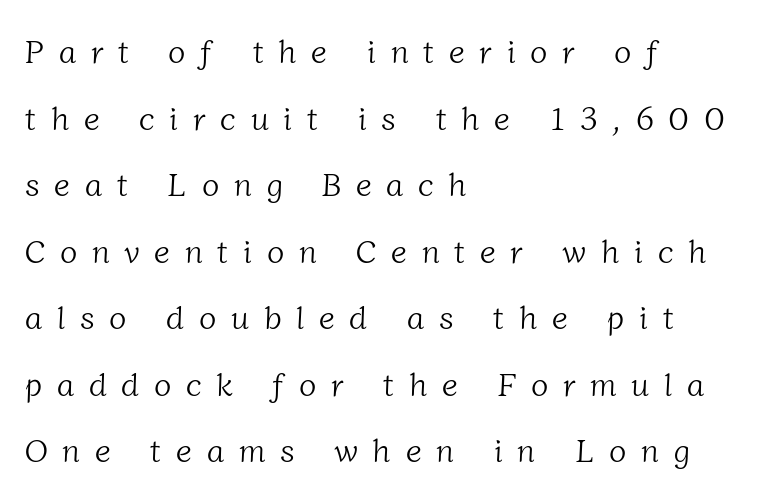
Q: Is the text bold? A: No.
Q: Is the typeface a serif or a sans-serif typeface? A: Serif.
Q: Is the text underlined? A: No.
Q: How is the paragraph aligned? A: Left-aligned.
Q: Is the spacing between letters normal or unusually wide? A: Unusually wide.
Q: Is the spacing between lines tight, normal or loose? A: Loose.
Q: Width (condensed, normal, or wide)? A: Normal.
Q: Stroke contrast? A: Low.
Q: x-height? A: Medium.
Q: Monospaced? A: No.
